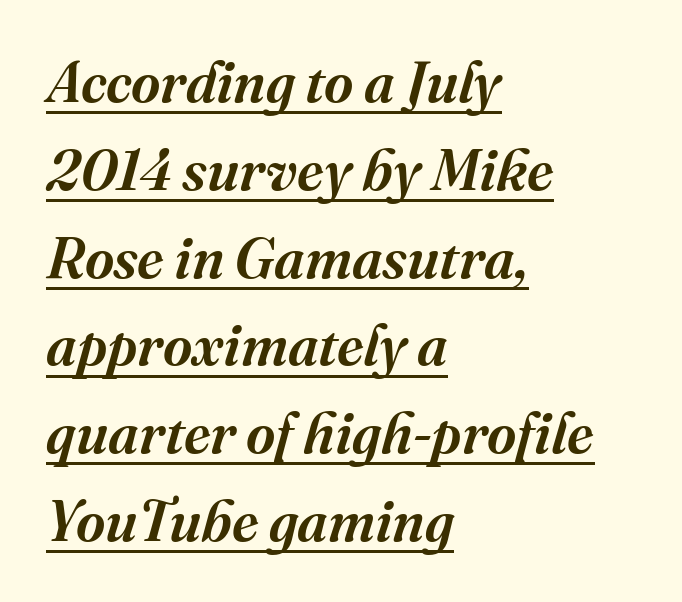
Regarding leading, the lines here are spaced in the standard way. Check where the strokes stop: tiny serifs finish them off. The passage shown leans; its letterforms are oblique. Tracking value appears to be zero — textbook default spacing.
